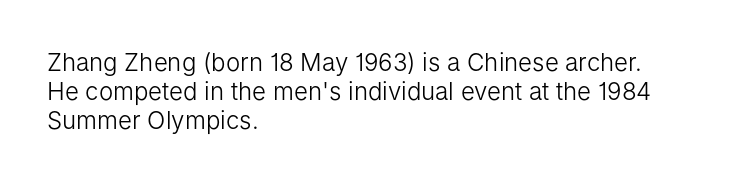
Q: Is the text bold? A: No.
Q: Is the text italic (slanted)? A: No, it is upright.
Q: Is the text underlined? A: No.
Q: How is the paragraph aligned? A: Left-aligned.
Q: Is the spacing between letters normal or unusually wide? A: Normal.
